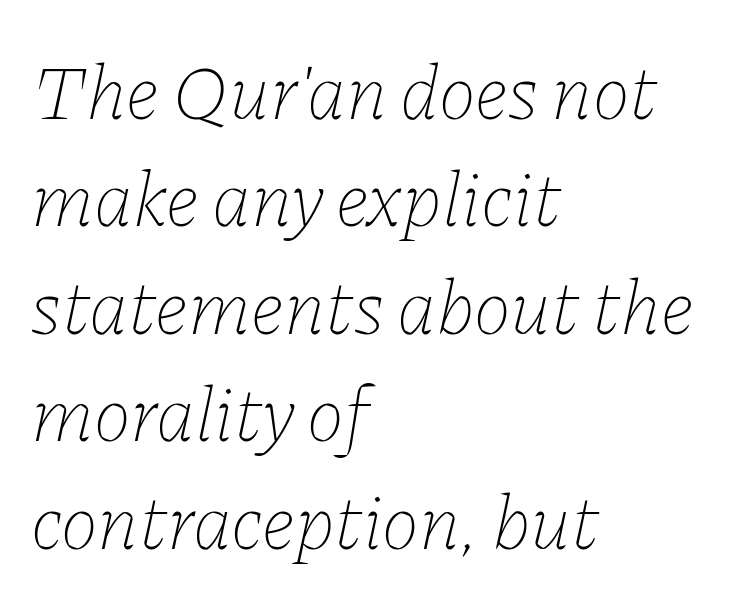
Q: Is the text bold? A: No.
Q: Is the text italic (slanted)? A: Yes, it leans right by about 11 degrees.
Q: Is the text underlined? A: No.
Q: How is the paragraph aligned? A: Left-aligned.
Q: Is the spacing between letters normal or unusually wide? A: Normal.
Q: Is the spacing between lines tight, normal or loose? A: Normal.
Q: Width (condensed, normal, or wide)? A: Normal.
Q: Stroke contrast? A: Low.
Q: x-height? A: Medium.
Q: Monospaced? A: No.
